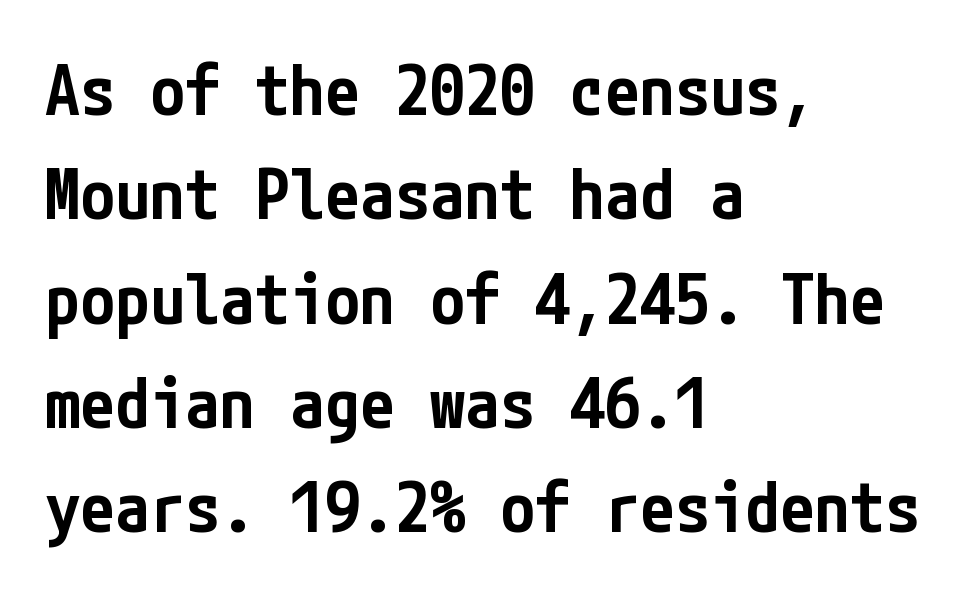
Q: Is the text bold? A: Semi-bold.
Q: Is the text italic (slanted)? A: No, it is upright.
Q: Is the typeface a serif or a sans-serif typeface? A: Sans-serif.
Q: Is the text underlined? A: No.
Q: How is the paragraph aligned? A: Left-aligned.
Q: Is the spacing between letters normal or unusually wide? A: Normal.
Q: Is the spacing between lines tight, normal or loose? A: Normal.
Q: Width (condensed, normal, or wide)? A: Condensed.
Q: Stroke contrast? A: Low.
Q: x-height? A: Medium.
